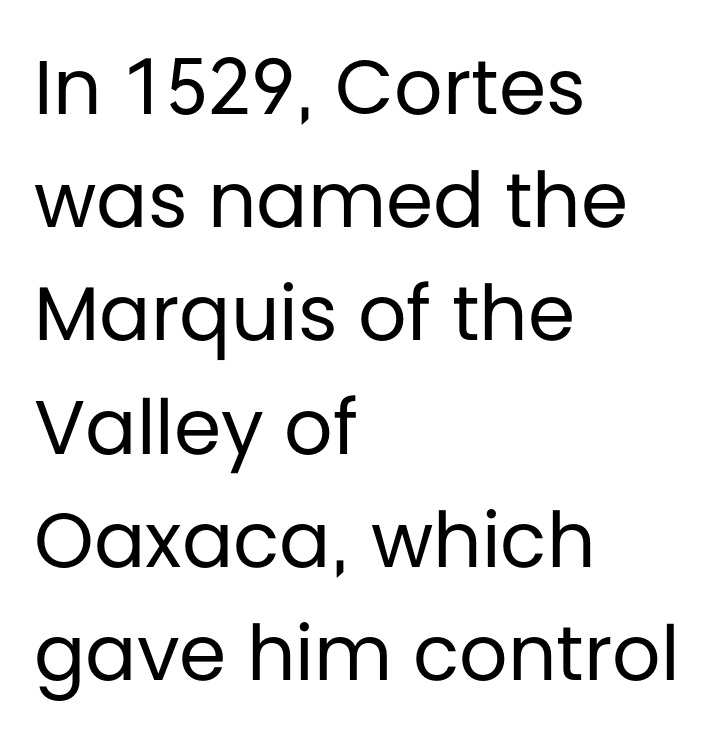
{"serif": "no", "italic": "no", "bold": "no", "weight": "regular", "width": "normal", "stroke_contrast": "low", "x_height": "large", "monospaced": "no", "underline": "no", "align": "left", "line_spacing": "normal", "line_spacing_ratio": 1.49, "letter_spacing": "normal", "letter_spacing_em": 0.0, "glyph_px": 76}
